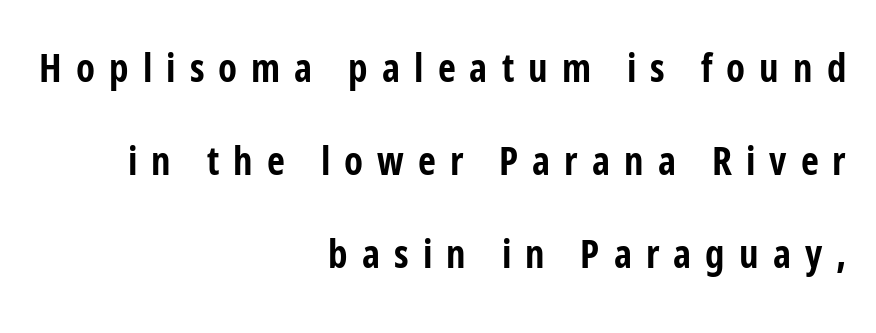
{"serif": "no", "italic": "no", "bold": "yes", "weight": "bold", "width": "condensed", "stroke_contrast": "low", "x_height": "medium", "monospaced": "no", "underline": "no", "align": "right", "line_spacing": "loose", "line_spacing_ratio": 2.39, "letter_spacing": "wide", "letter_spacing_em": 0.36, "glyph_px": 39}
